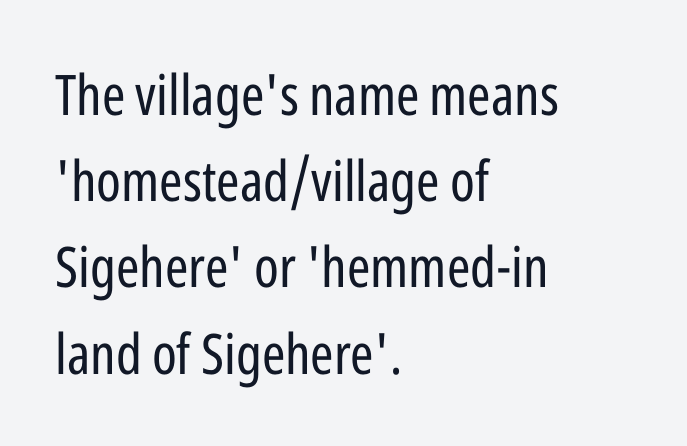
Is this a fixed-width face? No — the glyphs have proportional, varying widths. No italicization has been applied; the sample stays upright. The ragged edge is on the right, which tells us the setting is flush left. This reads as an unemphasized weight, regular at the heaviest. A bare baseline throughout the passage. Students, note that the glyphs here touch the page at normal intervals.
